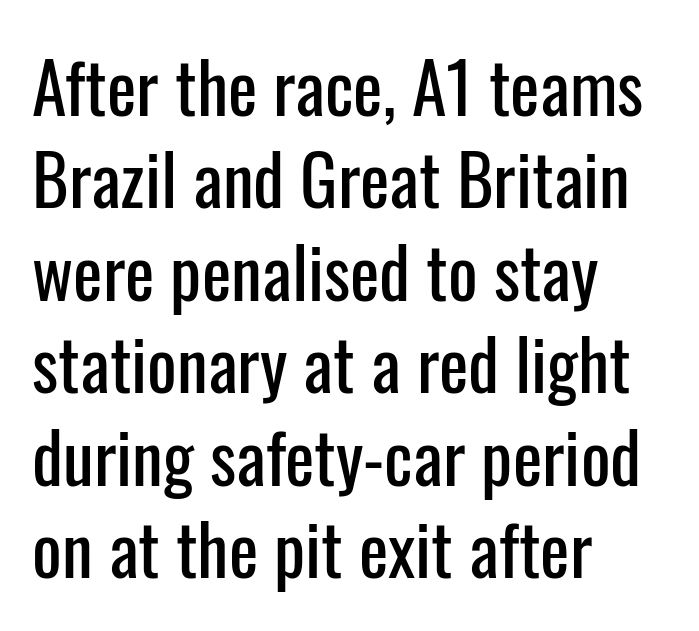
No word sits above an underline. Inter-character spacing is left at the font's built-in metrics. Posture: straight, roman, zero tilt. Line beginnings align vertically; line endings do not.
